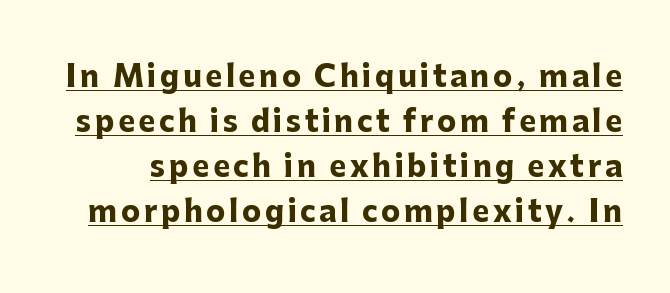
Q: Is the text bold? A: Yes.
Q: Is the text italic (slanted)? A: No, it is upright.
Q: Is the typeface a serif or a sans-serif typeface? A: Sans-serif.
Q: Is the text underlined? A: Yes.
Q: Is the spacing between lines tight, normal or loose? A: Normal.
Q: Width (condensed, normal, or wide)? A: Normal.
Q: Stroke contrast? A: Low.
Q: x-height? A: Medium.
Q: Monospaced? A: No.
